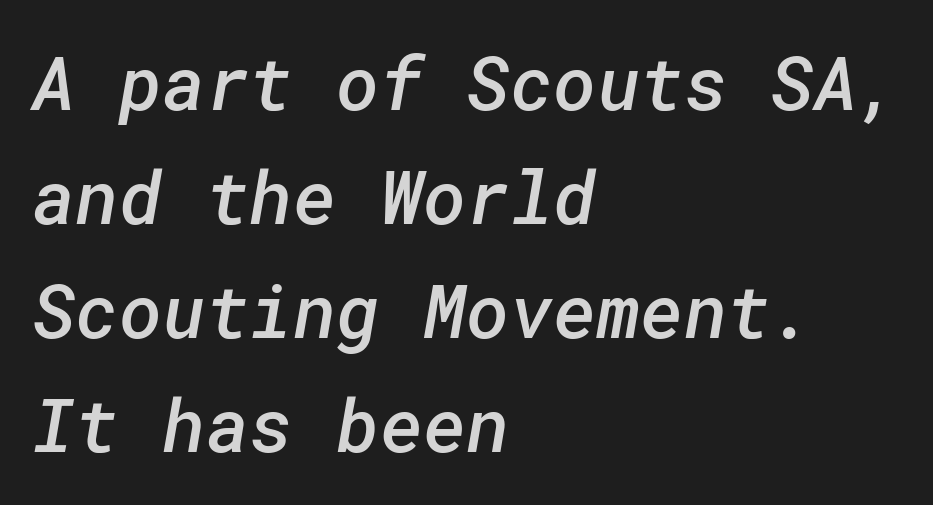
The foot of each line stays bare and open. Reading down the block, your eye returns to a fixed left position each line. Is there much room between lines? A standard amount, neither cramped nor airy. The font is running at a semibold setting, under full bold. The tracking reads as untouched default to a designer's eye. Each letter's strokes conclude bluntly, with no projecting serifs.
